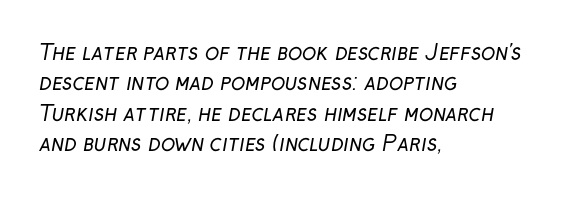
The image shows 21 px text type; set left-aligned, normal line spacing (1.45x), normal letter spacing, not underlined.
